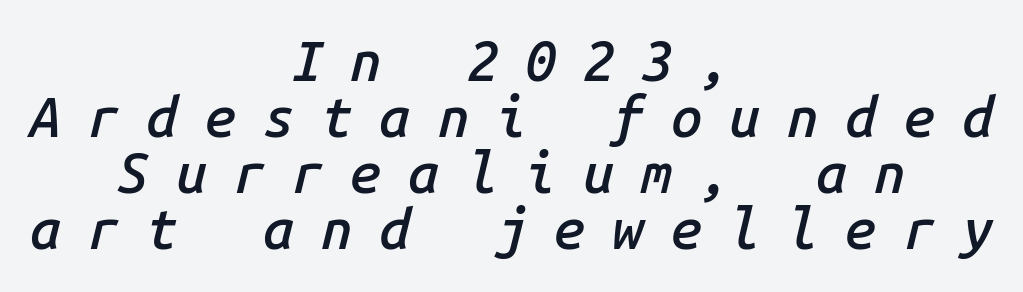
Stems and bowls a touch heavier than normal — semibold. Centered paragraph, ragged on both sides. Vertical spacing — tight. Do the characters align in a grid? Yes, the font is monospaced.
